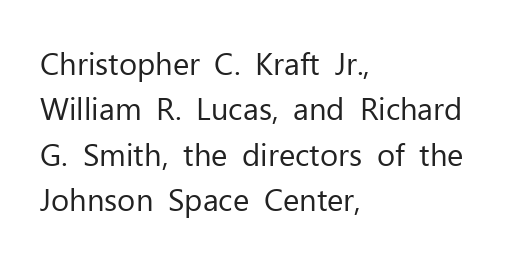
Q: Is the text bold? A: No.
Q: Is the text italic (slanted)? A: No, it is upright.
Q: Is the typeface a serif or a sans-serif typeface? A: Sans-serif.
Q: Is the text underlined? A: No.
Q: How is the paragraph aligned? A: Left-aligned.
Q: Is the spacing between letters normal or unusually wide? A: Normal.
Q: Is the spacing between lines tight, normal or loose? A: Normal.
Q: Width (condensed, normal, or wide)? A: Normal.
Q: Stroke contrast? A: Low.
Q: x-height? A: Medium.
Q: Monospaced? A: No.
